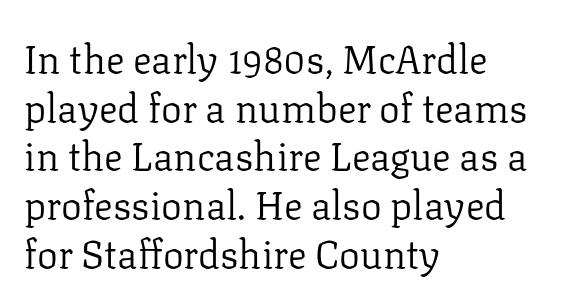
{"serif": "yes", "italic": "no", "bold": "no", "weight": "regular", "width": "normal", "stroke_contrast": "low", "x_height": "medium", "monospaced": "no", "underline": "no", "align": "left", "line_spacing": "normal", "line_spacing_ratio": 1.25, "letter_spacing": "normal", "letter_spacing_em": 0.0, "glyph_px": 39}
